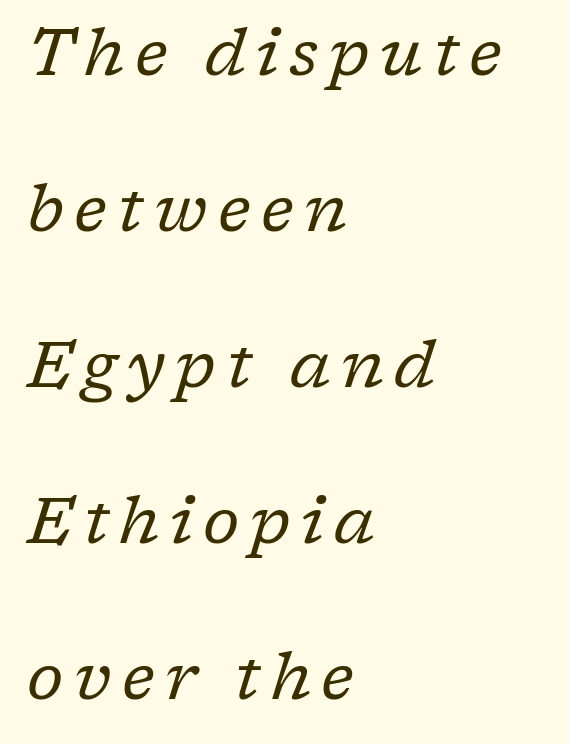
Note the varied advance widths — an 'i' is clearly narrower than an 'm'. Honestly, the rows look like they've been pulled way apart. Reading down the block, your eye returns to a fixed left position each line. Just letters on the line, the space beneath them empty.
